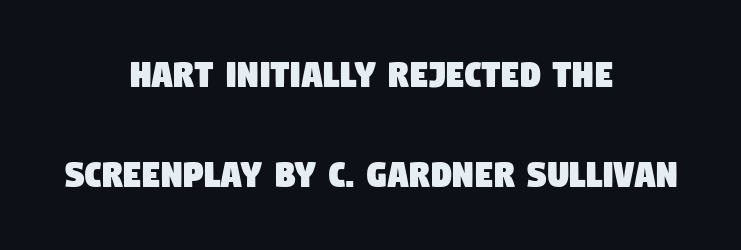
{"serif": "no", "width": "condensed", "stroke_contrast": "low", "x_height": "large", "monospaced": "no", "underline": "no", "align": "center", "line_spacing": "loose", "line_spacing_ratio": 2.39, "letter_spacing": "normal", "letter_spacing_em": 0.0, "glyph_px": 42}
